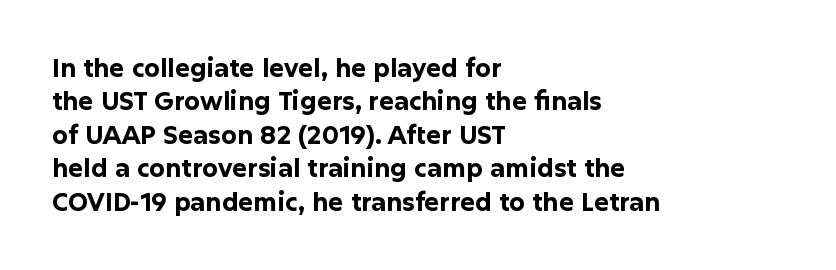
The image shows 25 px bold type, upright; set left-aligned, normal line spacing (1.34x), normal letter spacing, not underlined.
